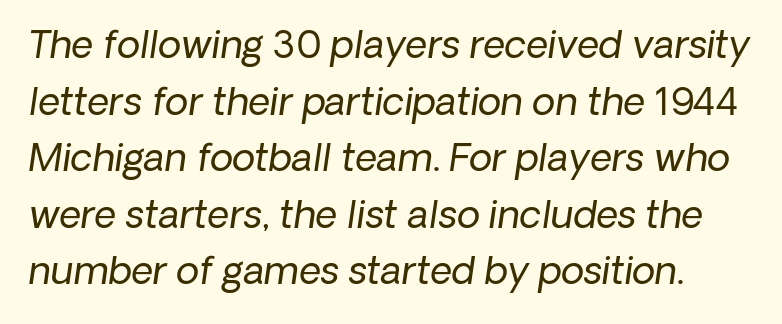
The passage shown stacks its lines at a standard gap. The letterforms sit at book weight or below. Here the designer chose a conventional face with non-uniform glyph widths. Letters rest on an invisible, unmarked baseline.
